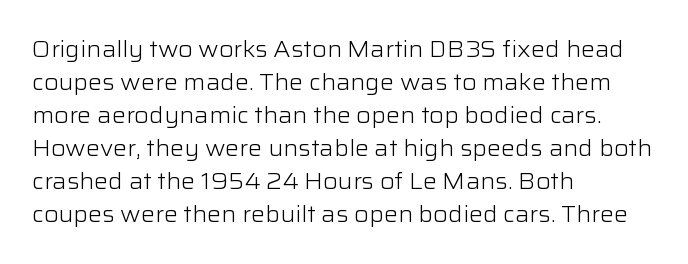
Q: Is the text bold? A: No.
Q: Is the text italic (slanted)? A: No, it is upright.
Q: Is the text underlined? A: No.
Q: How is the paragraph aligned? A: Left-aligned.
Q: Is the spacing between letters normal or unusually wide? A: Normal.
Q: Is the spacing between lines tight, normal or loose? A: Normal.
